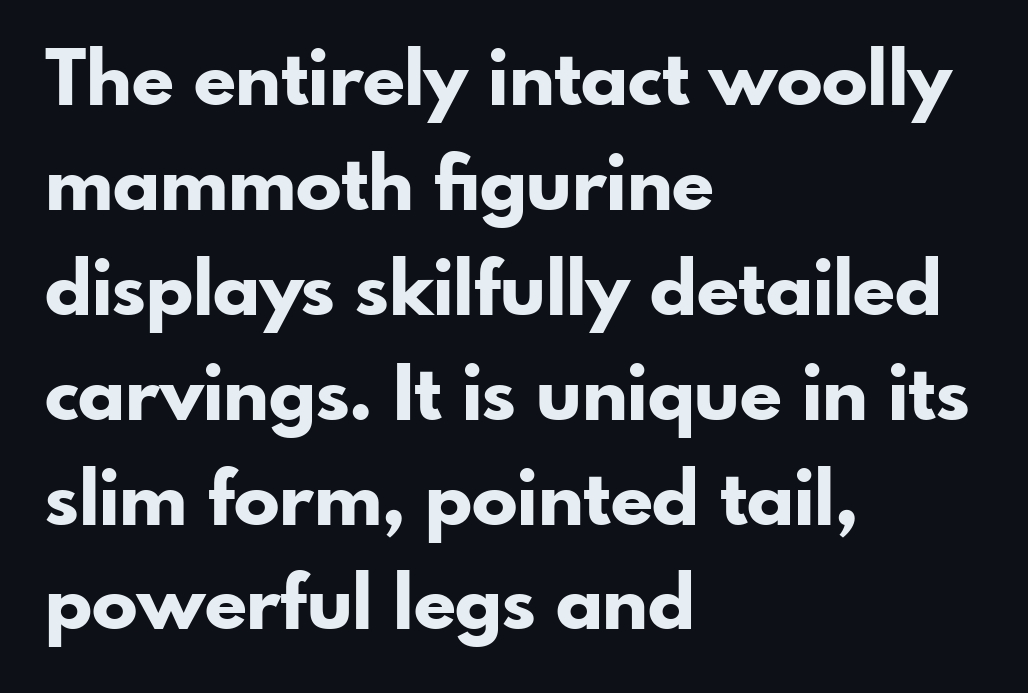
{"serif": "no", "italic": "no", "bold": "yes", "weight": "bold", "width": "normal", "stroke_contrast": "low", "x_height": "small", "monospaced": "no", "underline": "no", "align": "left", "line_spacing": "normal", "line_spacing_ratio": 1.38, "letter_spacing": "normal", "letter_spacing_em": 0.0, "glyph_px": 76}
